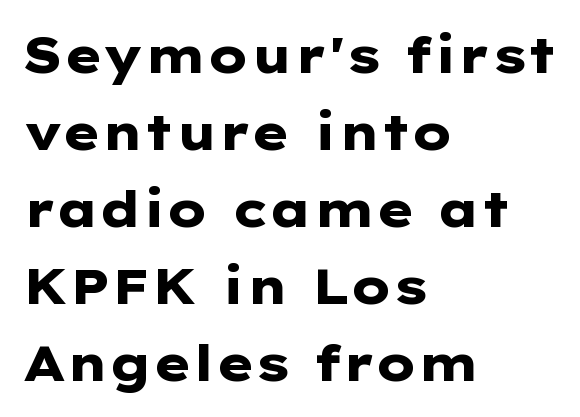
The image shows 50 px heavy, wide sans-serif type, upright; set left-aligned, normal line spacing (1.54x), normal letter spacing, not underlined; low stroke contrast and a medium x-height.
